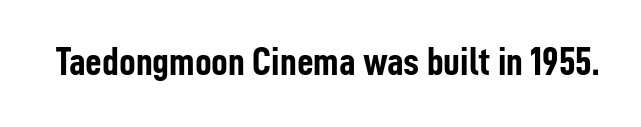
Q: Is the text bold? A: Yes.
Q: Is the text italic (slanted)? A: No, it is upright.
Q: Is the typeface a serif or a sans-serif typeface? A: Sans-serif.
Q: Is the text underlined? A: No.
Q: Is the spacing between letters normal or unusually wide? A: Normal.
Q: Width (condensed, normal, or wide)? A: Condensed.
Q: Stroke contrast? A: Low.
Q: x-height? A: Medium.
Q: Monospaced? A: No.
